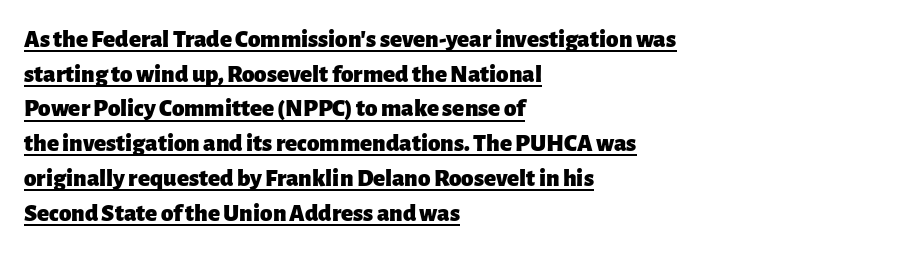
As a designer I'd log this as weight 700, bold. Looks like someone drew a line under every word here. The space between consecutive lines is moderate. Where is the straight margin? On the left. Honestly, the letter spacing is just normal — you wouldn't notice it. Does the lettering tilt? It doesn't — this is upright.
